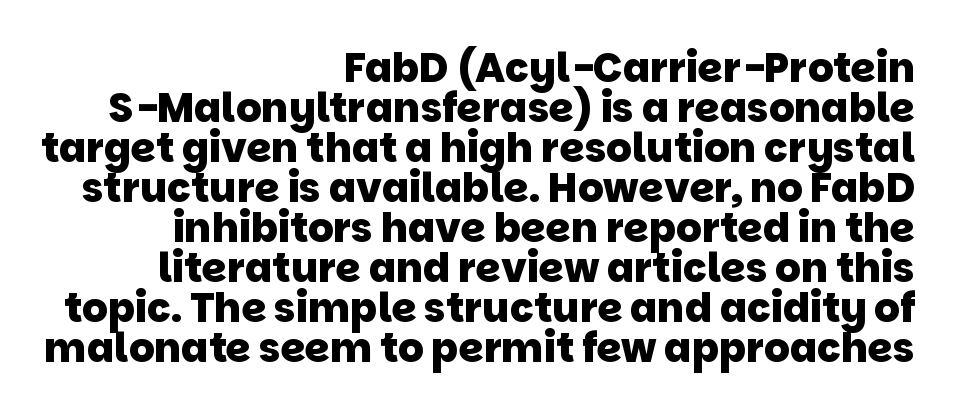
The paragraph shown leans on its right margin. Spacing between characters is what you'd get straight out of the box. The vertical gap from one line to the next is small. Decoration check: the copy has no underline.
